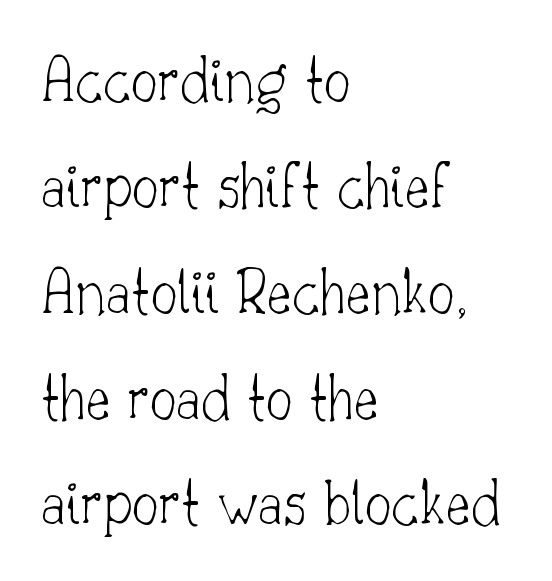
Caption: face not bold, strokes unweighted. The letters stand straight up with perfectly vertical stems. Do the characters align in a grid? No, the font is proportional. Typeset ragged right — the left edge is the straight one.
